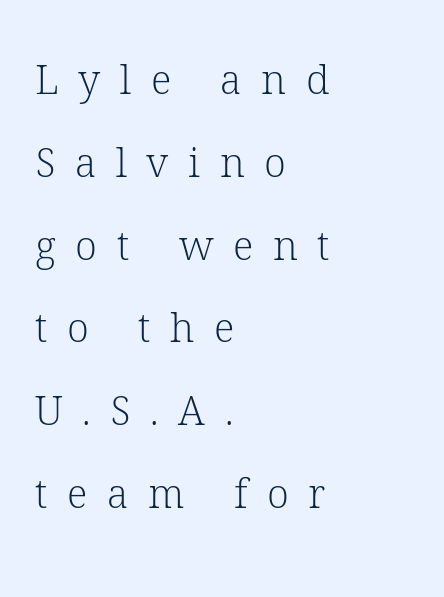
The ragged edge is on the right, which tells us the setting is flush left. Rows of type keep a wide berth in the vertical direction. The axis of the letterforms is exactly vertical. Think of a printed novel: that variable character pitch is what you see here. Display-style spreading of the glyphs; the letterfit is very open. The weight would be labelled regular, book, light, or lighter still.
